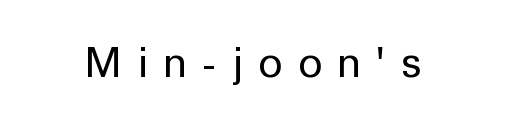
Q: Is the text bold? A: No.
Q: Is the text italic (slanted)? A: No, it is upright.
Q: Is the typeface a serif or a sans-serif typeface? A: Sans-serif.
Q: Is the text underlined? A: No.
Q: Is the spacing between letters normal or unusually wide? A: Unusually wide.
Q: Width (condensed, normal, or wide)? A: Normal.
Q: Stroke contrast? A: Low.
Q: x-height? A: Medium.
Q: Monospaced? A: No.
